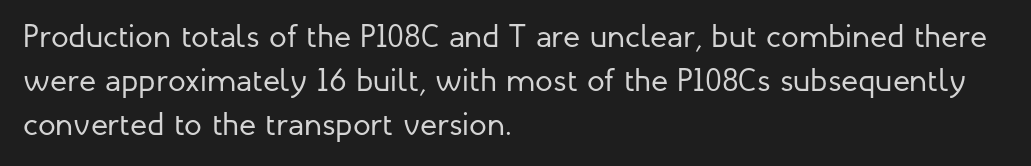
Honestly, there is no underline to notice here at all. The typeface chosen for these lines omits serifs. This sample is left-justified, so line endings fall wherever the words run out. This is the regular roman posture of the typeface.
